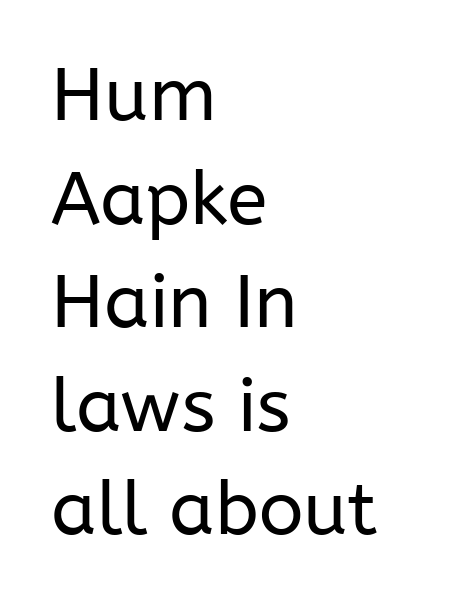
{"serif": "no", "italic": "no", "bold": "no", "weight": "regular", "width": "normal", "stroke_contrast": "low", "x_height": "medium", "monospaced": "no", "underline": "no", "align": "left", "line_spacing": "normal", "line_spacing_ratio": 1.4, "letter_spacing": "normal", "letter_spacing_em": 0.0, "glyph_px": 74}
